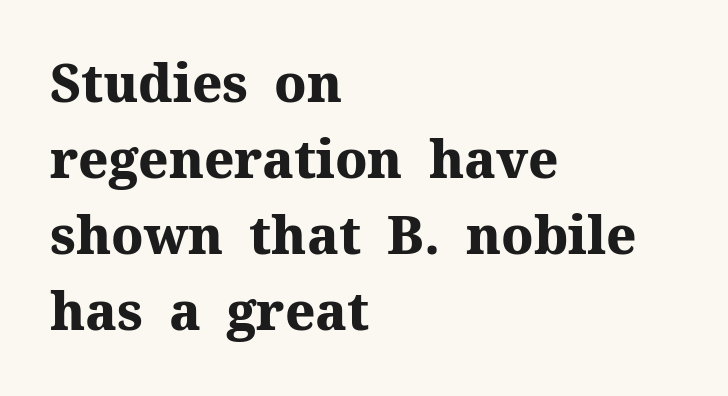
The image shows 52 px heavy serif type, upright; set left-aligned, normal line spacing (1.46x), normal letter spacing, not underlined; medium stroke contrast and a medium x-height.
